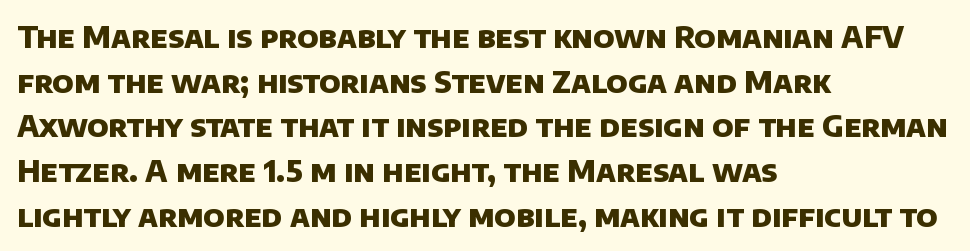
Q: Is the text bold? A: Yes.
Q: Is the typeface a serif or a sans-serif typeface? A: Sans-serif.
Q: Is the text underlined? A: No.
Q: How is the paragraph aligned? A: Left-aligned.
Q: Is the spacing between letters normal or unusually wide? A: Normal.
Q: Is the spacing between lines tight, normal or loose? A: Normal.
Q: Width (condensed, normal, or wide)? A: Normal.
Q: Stroke contrast? A: Low.
Q: x-height? A: Large.
Q: Monospaced? A: No.
